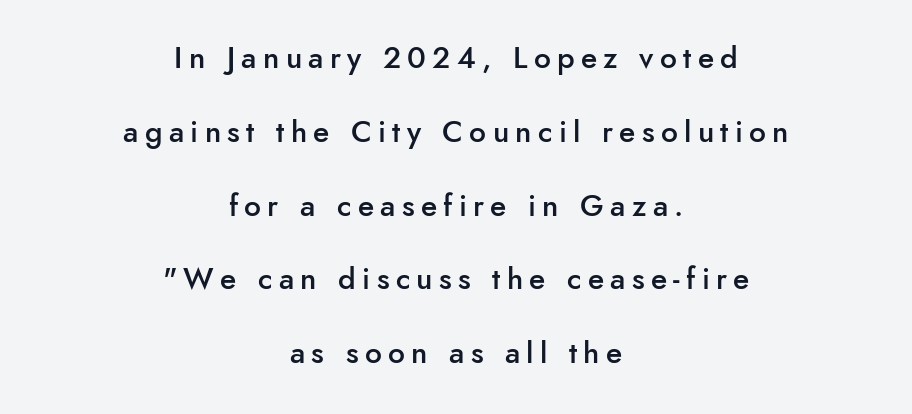
Q: Is the text bold? A: Semi-bold.
Q: Is the text italic (slanted)? A: No, it is upright.
Q: Is the typeface a serif or a sans-serif typeface? A: Sans-serif.
Q: Is the text underlined? A: No.
Q: How is the paragraph aligned? A: Centered.
Q: Is the spacing between letters normal or unusually wide? A: Unusually wide.
Q: Is the spacing between lines tight, normal or loose? A: Loose.
Q: Width (condensed, normal, or wide)? A: Normal.
Q: Stroke contrast? A: Low.
Q: x-height? A: Small.
Q: Monospaced? A: No.
